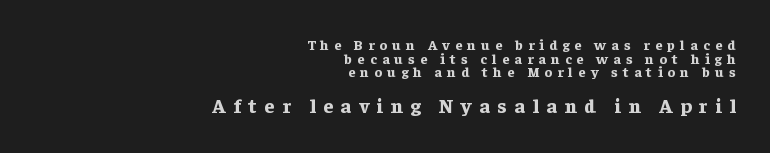
The image shows 20 px bold type, upright; set right-aligned, tight line spacing (0.97x), unusually wide letter spacing (+0.38 em), not underlined; the second (bottom) block is 1.43x larger.
